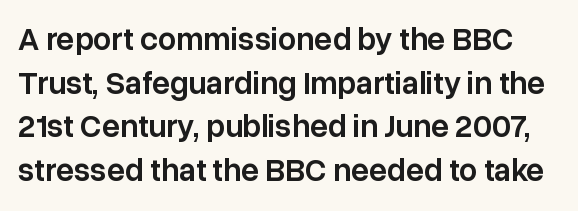
Type style note: lacks serifs. Glyph-to-glyph distance matches everyday printed text. Honestly, the row spacing looks completely unremarkable. The letters stand upright; this is a roman face. A typesetter would call this proportional, since set widths differ per character. Compared with an ordinary text face, these strokes are moderately heavier — a semibold.
